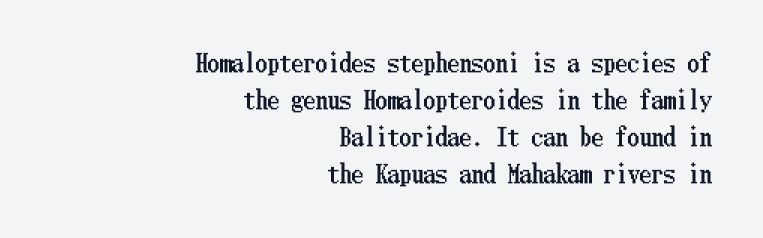
Q: Is the text italic (slanted)? A: No, it is upright.
Q: Is the text underlined? A: No.
Q: How is the paragraph aligned? A: Right-aligned.
Q: Is the spacing between letters normal or unusually wide? A: Normal.
Q: Is the spacing between lines tight, normal or loose? A: Normal.
